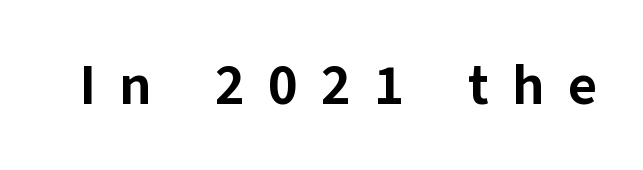
The image shows 56 px bold sans-serif type, upright; set unusually wide letter spacing (+0.41 em), not underlined; low stroke contrast and a medium x-height.
